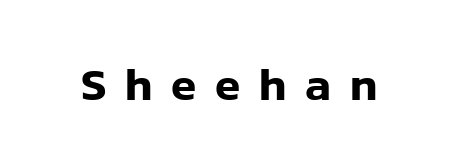
Q: Is the text italic (slanted)? A: No, it is upright.
Q: Is the typeface a serif or a sans-serif typeface? A: Sans-serif.
Q: Is the text underlined? A: No.
Q: Is the spacing between letters normal or unusually wide? A: Unusually wide.
Q: Width (condensed, normal, or wide)? A: Normal.
Q: Stroke contrast? A: Low.
Q: x-height? A: Medium.
Q: Monospaced? A: No.
